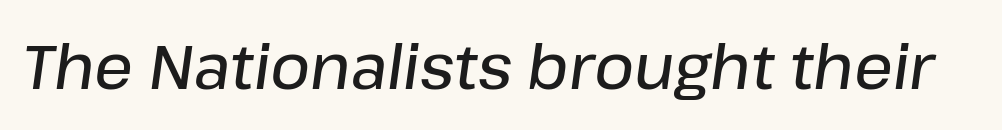
Emphasis-style slanted type is in use. A typesetter would call this proportional, since set widths differ per character. Does the weight exceed regular? Yes, but only to semibold. The glyphs are unaccompanied by any horizontal stroke below them. The line texture is even and compact thanks to regular tracking.
